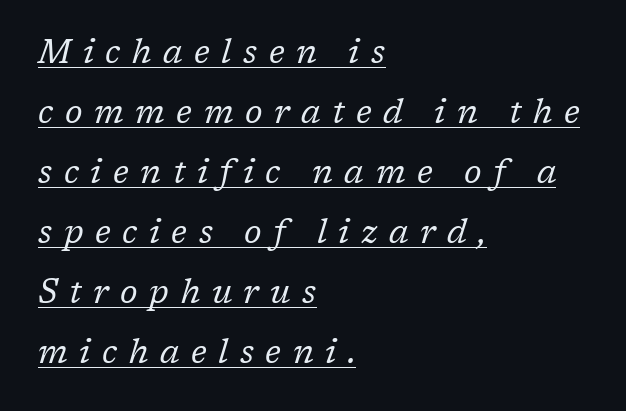
This rendering employs a face with finishing strokes, i.e., a serif. Every row of glyphs begins at an identical x-position on the left. Substantial extra tracking has been applied to these lines. These glyphs show unthickened strokes, regular width or finer. Here the designer chose a conventional face with non-uniform glyph widths. Underlining? Definitely there.
